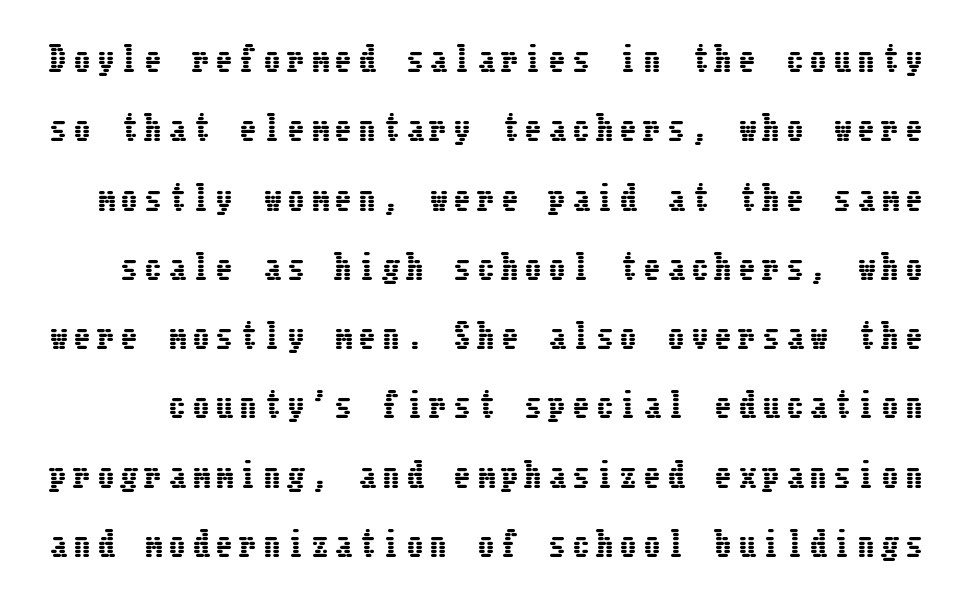
Q: Is the text italic (slanted)? A: No, it is upright.
Q: Is the text underlined? A: No.
Q: Is the spacing between letters normal or unusually wide? A: Unusually wide.
Q: Is the spacing between lines tight, normal or loose? A: Loose.
Q: Width (condensed, normal, or wide)? A: Condensed.
Q: Stroke contrast? A: Low.
Q: x-height? A: Medium.
